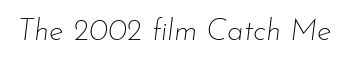
Q: Is the text bold? A: No.
Q: Is the text italic (slanted)? A: Yes, it leans right by about 7 degrees.
Q: Is the text underlined? A: No.
Q: Is the spacing between letters normal or unusually wide? A: Normal.
Q: Width (condensed, normal, or wide)? A: Normal.
Q: Stroke contrast? A: Low.
Q: x-height? A: Small.
Q: Monospaced? A: No.
